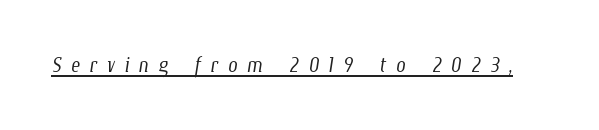
Q: Is the text bold? A: No.
Q: Is the text underlined? A: Yes.
Q: Is the spacing between letters normal or unusually wide? A: Unusually wide.
Q: Width (condensed, normal, or wide)? A: Condensed.
Q: Stroke contrast? A: Low.
Q: x-height? A: Medium.
Q: Monospaced? A: No.
